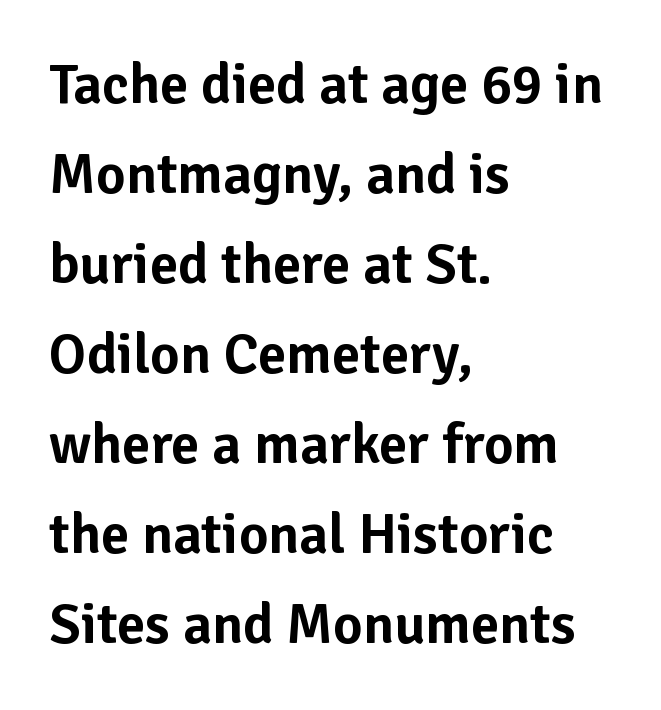
Q: Is the text italic (slanted)? A: No, it is upright.
Q: Is the typeface a serif or a sans-serif typeface? A: Sans-serif.
Q: Is the text underlined? A: No.
Q: How is the paragraph aligned? A: Left-aligned.
Q: Is the spacing between letters normal or unusually wide? A: Normal.
Q: Is the spacing between lines tight, normal or loose? A: Normal.
Q: Width (condensed, normal, or wide)? A: Normal.
Q: Stroke contrast? A: Low.
Q: x-height? A: Medium.
Q: Monospaced? A: No.
